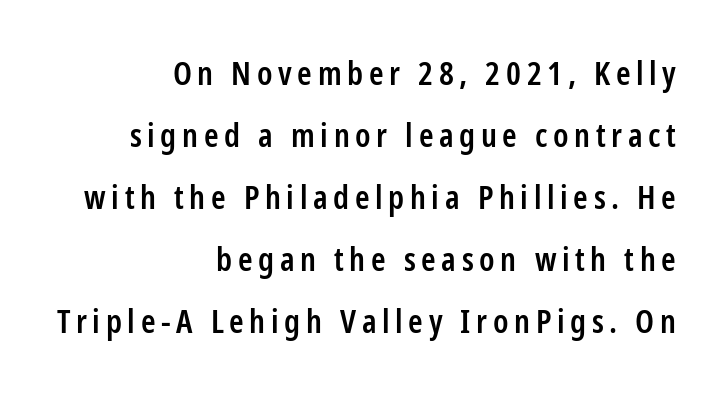
{"serif": "no", "italic": "no", "bold": "semi", "weight": "semibold", "width": "condensed", "stroke_contrast": "low", "x_height": "medium", "monospaced": "no", "underline": "no", "align": "right", "line_spacing_ratio": 1.88, "glyph_px": 33}
